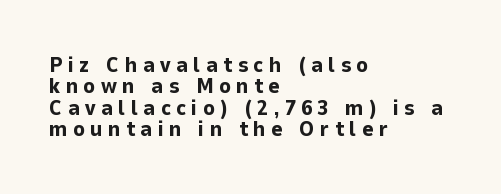
The image shows 22 px bold type, upright; set left-aligned, tight line spacing (0.97x), unusually wide letter spacing (+0.24 em), not underlined.
